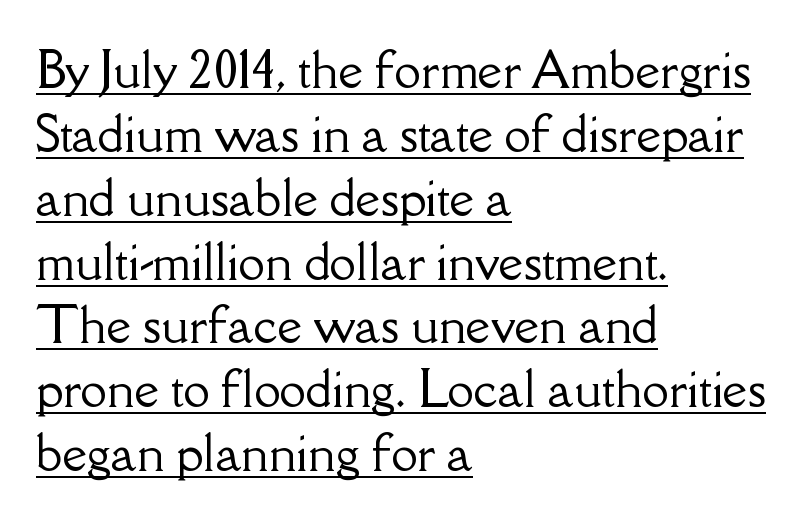
Compared with undecorated copy, this sample adds a rule below the words. The lettering holds an erect, upright posture throughout. Normally led — the rows are evenly, conventionally spaced. No extra tracking has been applied to these lines. Proportional: the letters do not fall into vertical columns.
